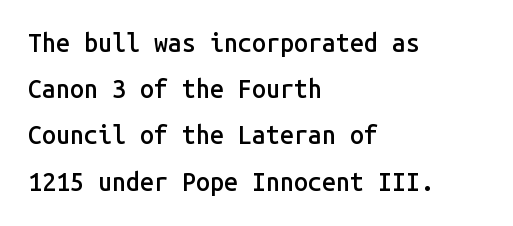
Q: Is the text bold? A: Semi-bold.
Q: Is the text italic (slanted)? A: No, it is upright.
Q: Is the text underlined? A: No.
Q: How is the paragraph aligned? A: Left-aligned.
Q: Is the spacing between letters normal or unusually wide? A: Normal.
